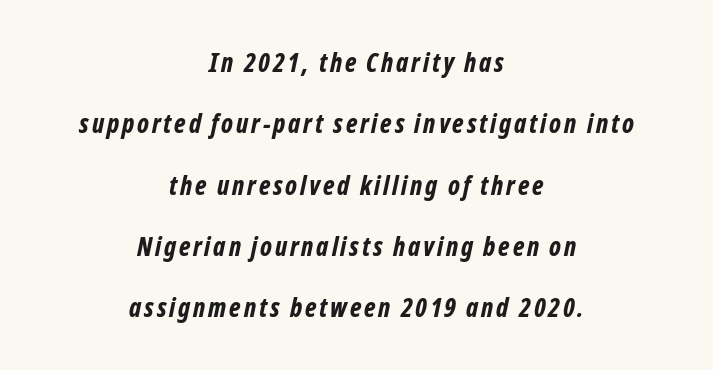
The image shows 26 px bold type, italic (leaning right); set centered, loose line spacing (2.36x), not underlined.
